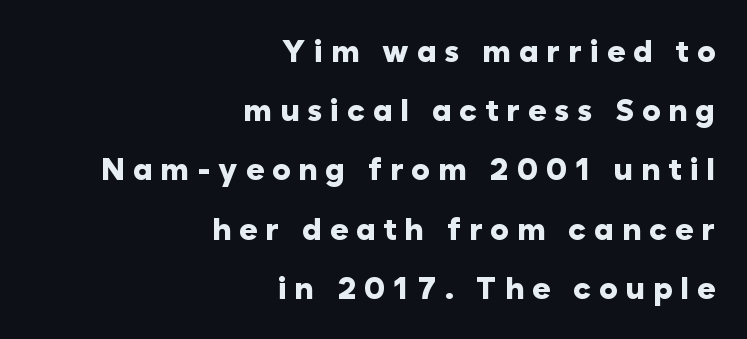
The image shows 31 px heavy sans-serif type, upright; set right-aligned, loose line spacing (1.91x), unusually wide letter spacing (+0.25 em), not underlined; low stroke contrast and a medium x-height.
